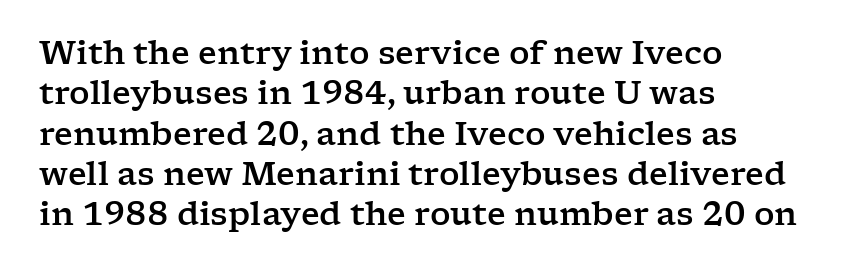
Q: Is the text italic (slanted)? A: No, it is upright.
Q: Is the typeface a serif or a sans-serif typeface? A: Serif.
Q: Is the text underlined? A: No.
Q: How is the paragraph aligned? A: Left-aligned.
Q: Is the spacing between letters normal or unusually wide? A: Normal.
Q: Is the spacing between lines tight, normal or loose? A: Normal.
Q: Width (condensed, normal, or wide)? A: Wide.
Q: Stroke contrast? A: Low.
Q: x-height? A: Medium.
Q: Monospaced? A: No.
